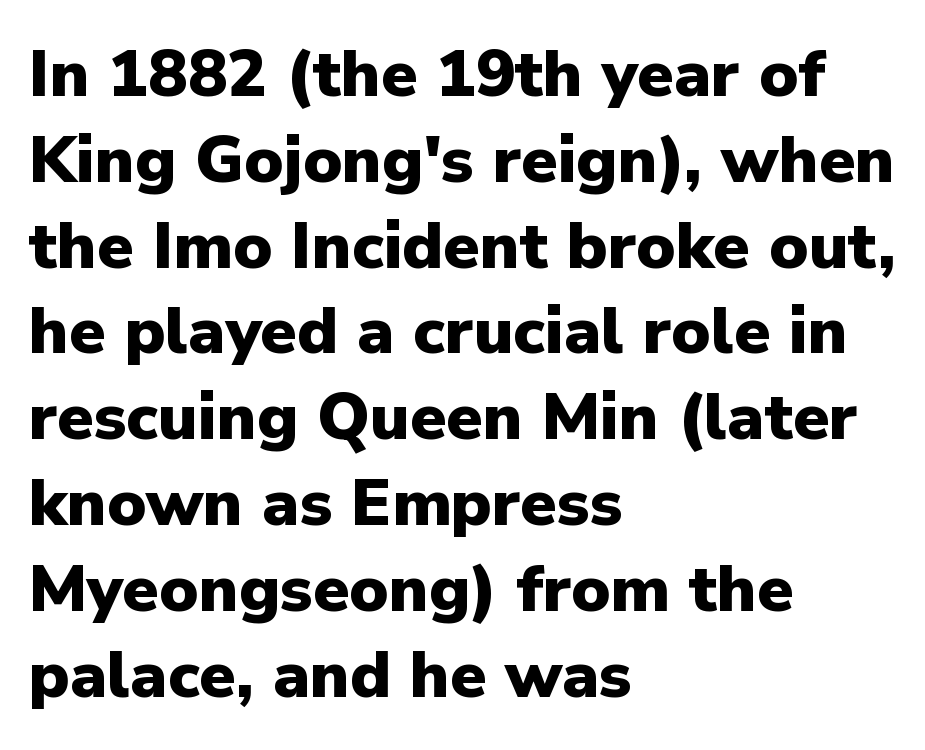
Q: Is the text bold? A: Yes.
Q: Is the text italic (slanted)? A: No, it is upright.
Q: Is the typeface a serif or a sans-serif typeface? A: Sans-serif.
Q: Is the text underlined? A: No.
Q: How is the paragraph aligned? A: Left-aligned.
Q: Is the spacing between letters normal or unusually wide? A: Normal.
Q: Is the spacing between lines tight, normal or loose? A: Normal.
Q: Width (condensed, normal, or wide)? A: Normal.
Q: Stroke contrast? A: Low.
Q: x-height? A: Medium.
Q: Monospaced? A: No.
